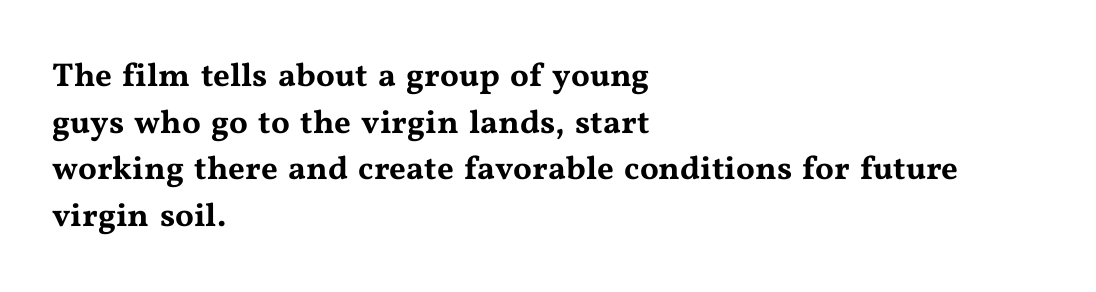
Unlike italic type, these characters show no tilt at all. Here the designer chose a conventional face with non-uniform glyph widths. The space directly below the letters is spotless. The compositor pushed each line to the left boundary. Spacing between characters is what you'd get straight out of the box.
